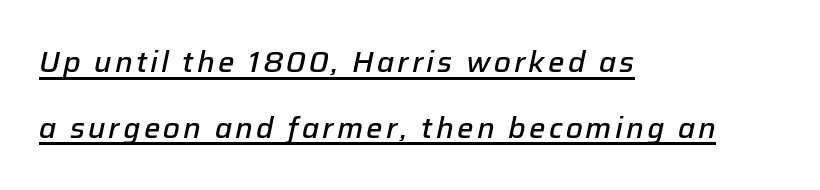
Q: Is the text bold? A: Semi-bold.
Q: Is the text italic (slanted)? A: Yes, it leans right by about 12 degrees.
Q: Is the text underlined? A: Yes.
Q: How is the paragraph aligned? A: Left-aligned.
Q: Is the spacing between lines tight, normal or loose? A: Loose.
Q: Width (condensed, normal, or wide)? A: Normal.
Q: Stroke contrast? A: Low.
Q: x-height? A: Medium.
Q: Monospaced? A: No.
